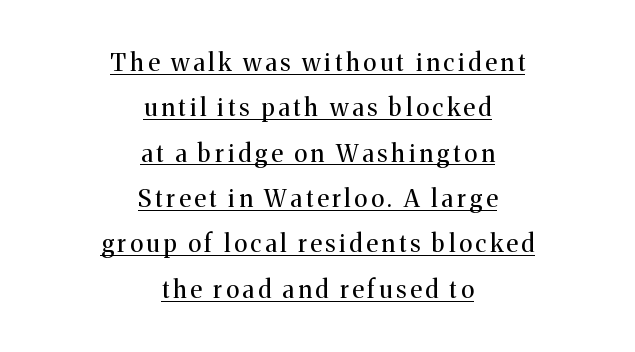
The image shows 24 px text type, upright; set centered, line spacing 1.89x, underlined.
